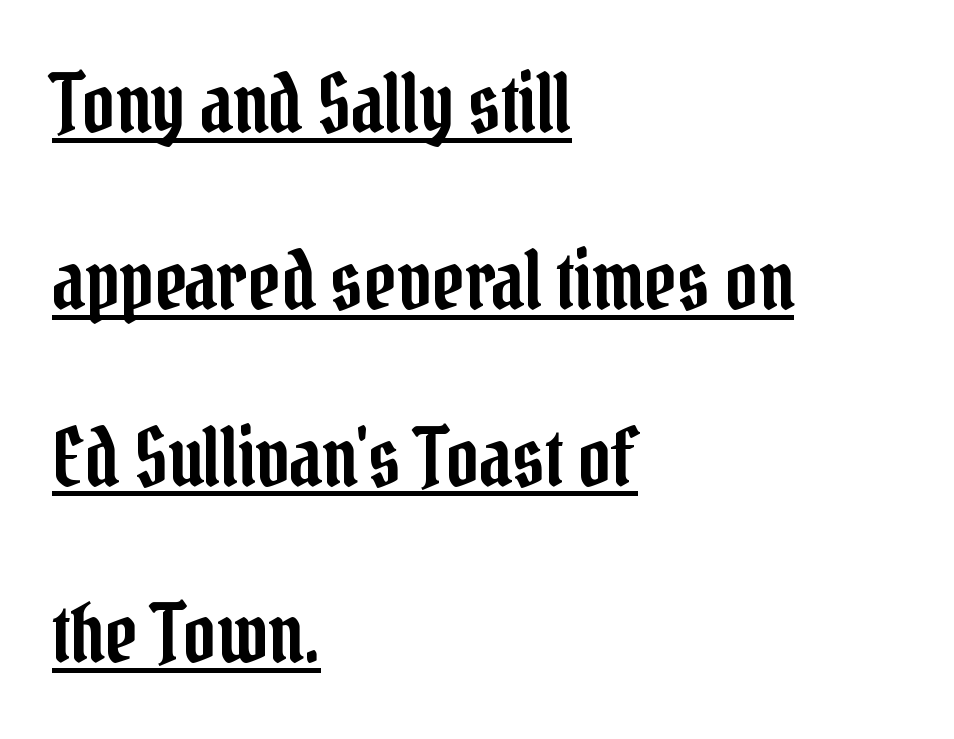
Q: Is the text italic (slanted)? A: No, it is upright.
Q: Is the typeface a serif or a sans-serif typeface? A: Serif.
Q: Is the text underlined? A: Yes.
Q: How is the paragraph aligned? A: Left-aligned.
Q: Is the spacing between letters normal or unusually wide? A: Normal.
Q: Is the spacing between lines tight, normal or loose? A: Loose.
Q: Width (condensed, normal, or wide)? A: Condensed.
Q: Stroke contrast? A: Low.
Q: x-height? A: Medium.
Q: Monospaced? A: No.
